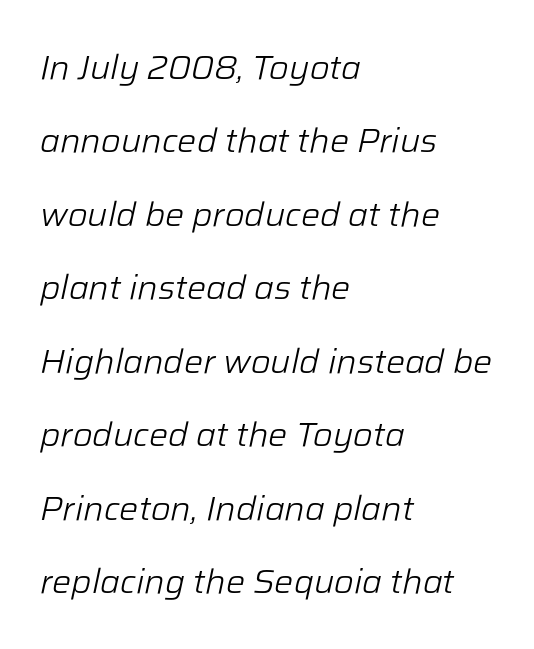
{"italic": "yes", "lean": "right", "slant_degrees": 12, "bold": "no", "weight": "light", "width": "normal", "stroke_contrast": "low", "x_height": "medium", "monospaced": "no", "underline": "no", "align": "left", "line_spacing": "loose", "line_spacing_ratio": 2.16, "letter_spacing": "normal", "letter_spacing_em": 0.0, "glyph_px": 34}
